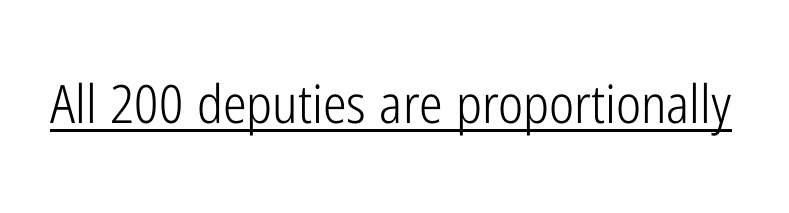
{"serif": "no", "italic": "no", "bold": "no", "weight": "light", "width": "condensed", "stroke_contrast": "low", "x_height": "medium", "monospaced": "no", "underline": "yes", "letter_spacing": "normal", "letter_spacing_em": 0.0, "glyph_px": 53}
